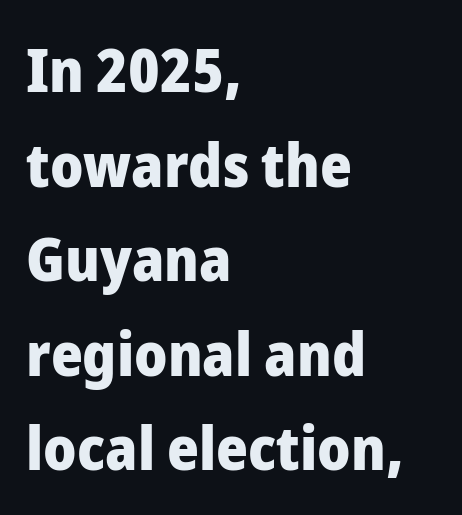
Q: Is the text bold? A: Yes.
Q: Is the text italic (slanted)? A: No, it is upright.
Q: Is the typeface a serif or a sans-serif typeface? A: Sans-serif.
Q: Is the text underlined? A: No.
Q: How is the paragraph aligned? A: Left-aligned.
Q: Is the spacing between letters normal or unusually wide? A: Normal.
Q: Is the spacing between lines tight, normal or loose? A: Normal.
Q: Width (condensed, normal, or wide)? A: Normal.
Q: Stroke contrast? A: Low.
Q: x-height? A: Medium.
Q: Monospaced? A: No.
